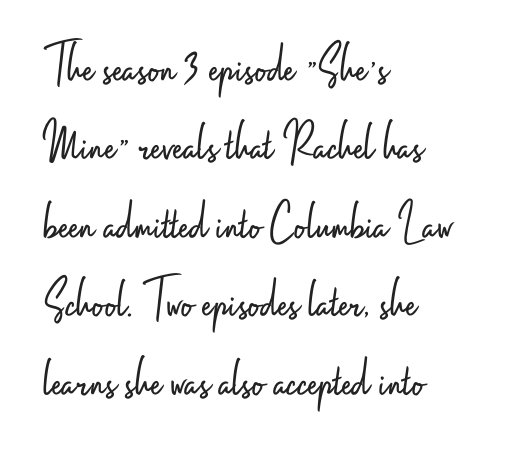
The image shows 56 px light, condensed sans-serif type; set left-aligned, normal line spacing (1.4x), normal letter spacing, not underlined; low stroke contrast and a small x-height.
